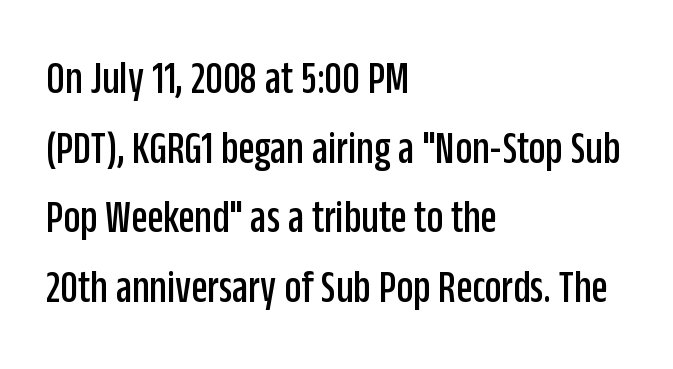
These lines are rendered in a variable-pitch font. Every stem runs plumb, perpendicular to the baseline. The line texture is even and compact thanks to regular tracking. Horizontal bands of white between lines are of average thickness. The ragged edge is on the right, which tells us the setting is flush left.
